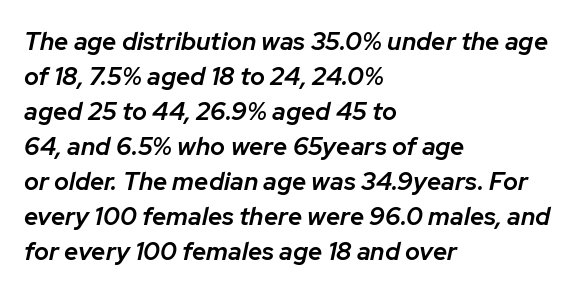
{"italic": "yes", "lean": "right", "slant_degrees": 12, "bold": "semi", "underline": "no", "align": "left", "line_spacing": "normal", "line_spacing_ratio": 1.4, "letter_spacing": "normal", "letter_spacing_em": 0.0, "glyph_px": 25}
